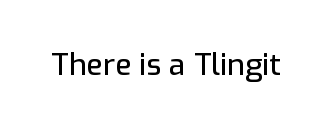
Rendered with straight, roman letterforms. Clear beneath every line of the passage. Short note: letters normally spaced. The letters advance in unequal steps, a hallmark of proportional type.
